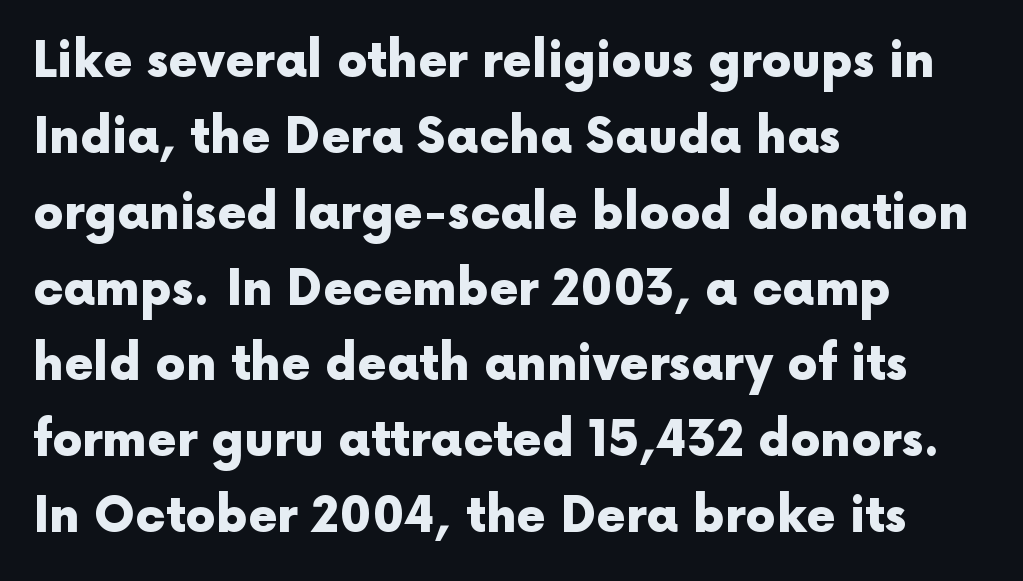
Q: Is the text bold? A: Yes.
Q: Is the text italic (slanted)? A: No, it is upright.
Q: Is the typeface a serif or a sans-serif typeface? A: Sans-serif.
Q: Is the text underlined? A: No.
Q: How is the paragraph aligned? A: Left-aligned.
Q: Is the spacing between letters normal or unusually wide? A: Normal.
Q: Is the spacing between lines tight, normal or loose? A: Normal.
Q: Width (condensed, normal, or wide)? A: Normal.
Q: x-height? A: Medium.
Q: Monospaced? A: No.
